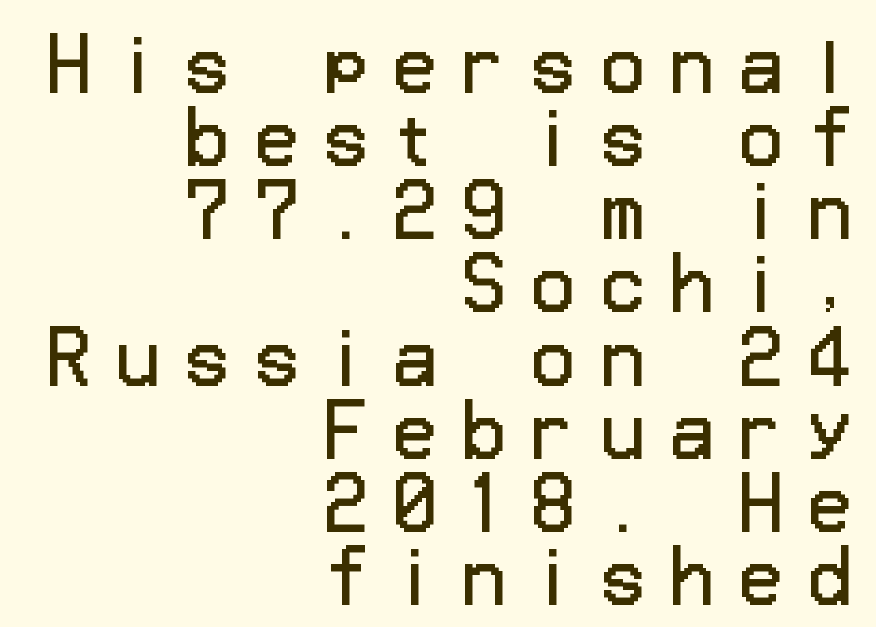
Q: Is the text bold? A: No.
Q: Is the text italic (slanted)? A: No, it is upright.
Q: Is the typeface a serif or a sans-serif typeface? A: Sans-serif.
Q: Is the text underlined? A: No.
Q: How is the paragraph aligned? A: Right-aligned.
Q: Is the spacing between letters normal or unusually wide? A: Unusually wide.
Q: Is the spacing between lines tight, normal or loose? A: Tight.
Q: Width (condensed, normal, or wide)? A: Normal.
Q: Stroke contrast? A: Low.
Q: x-height? A: Medium.
